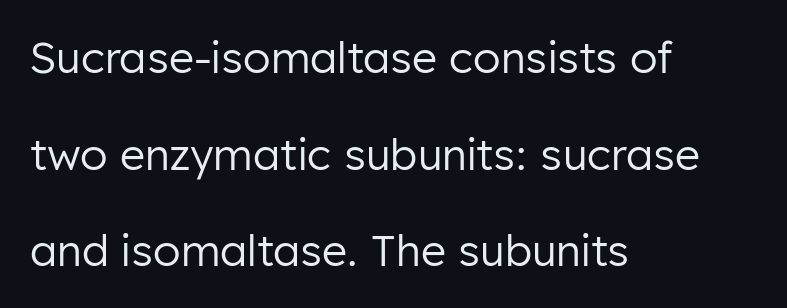
The image shows 43 px regular-weight sans-serif type, upright; set left-aligned, loose line spacing (2.25x), normal letter spacing, not underlined; low stroke contrast and a medium x-height.
